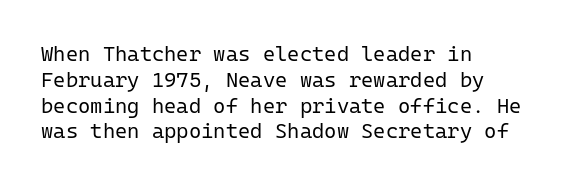
{"italic": "no", "bold": "no", "underline": "no", "align": "left", "line_spacing_ratio": 1.23, "letter_spacing": "normal", "letter_spacing_em": 0.0, "glyph_px": 21}
